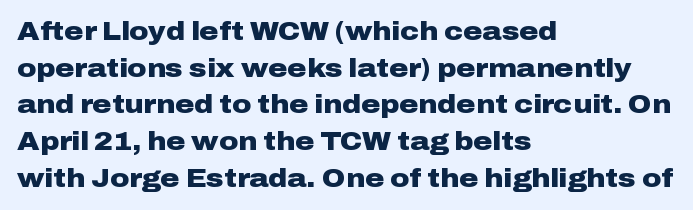
Q: Is the text bold? A: Yes.
Q: Is the text italic (slanted)? A: No, it is upright.
Q: Is the text underlined? A: No.
Q: How is the paragraph aligned? A: Left-aligned.
Q: Is the spacing between letters normal or unusually wide? A: Normal.
Q: Is the spacing between lines tight, normal or loose? A: Normal.
